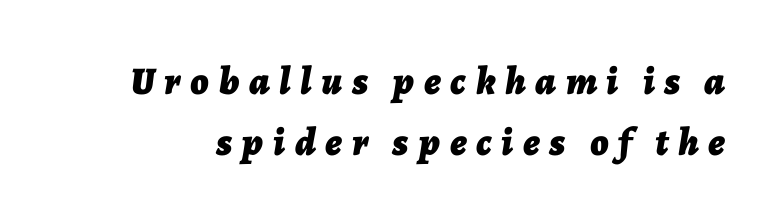
The typesetting leans heavy: a genuine bold. Proportional: the letters do not fall into vertical columns. Each new line begins a customary step beneath the previous one. Quick note: underline off.
